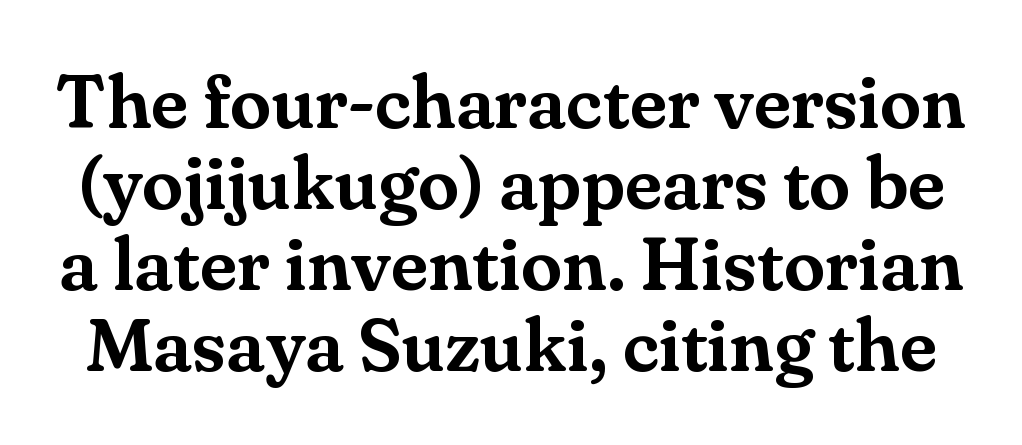
The image shows 75 px serif type, upright; set tight line spacing (1.08x), normal letter spacing, not underlined; medium stroke contrast and a small x-height.
